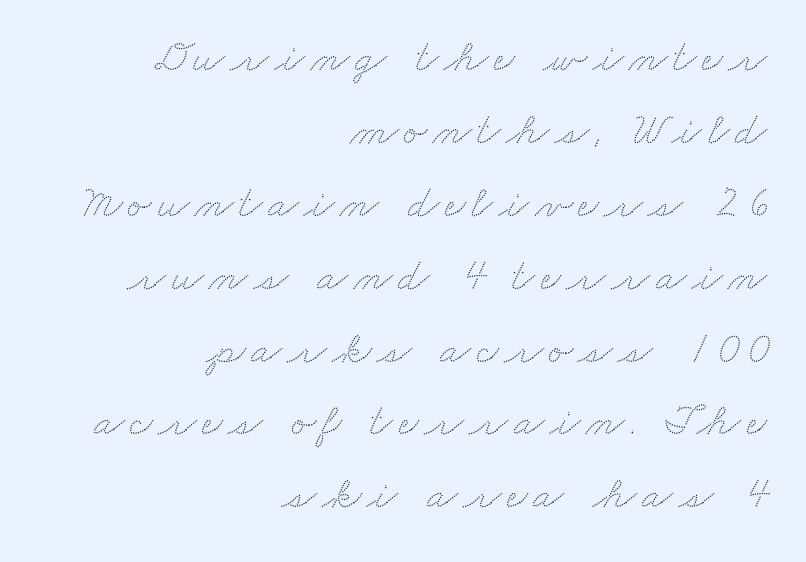
{"width": "wide", "stroke_contrast": "low", "x_height": "small", "monospaced": "no", "underline": "no", "align": "right", "line_spacing": "normal", "line_spacing_ratio": 1.62, "glyph_px": 45}
